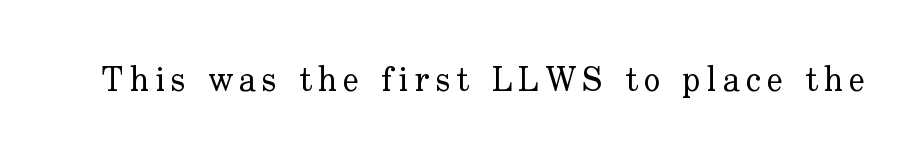
{"serif": "yes", "italic": "no", "bold": "no", "weight": "regular", "width": "normal", "stroke_contrast": "low", "x_height": "small", "monospaced": "no", "underline": "no", "glyph_px": 34}
